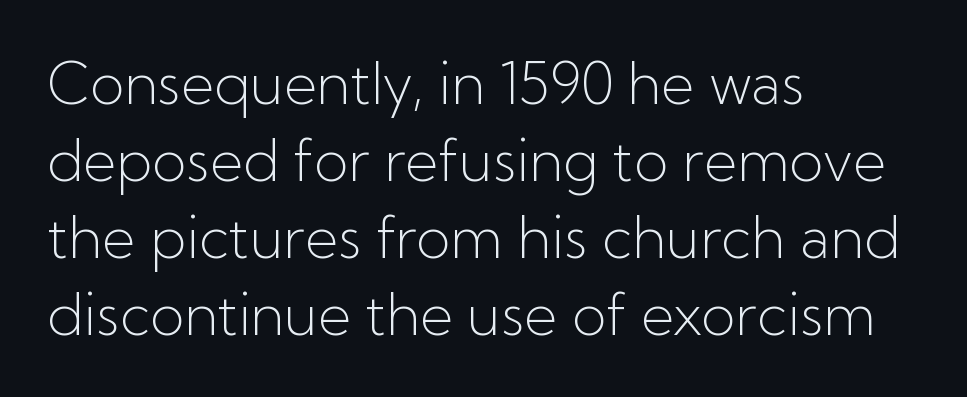
Serifs: no, the terminals of the letterforms are clean. The rendering uses natural spacing where letterforms have individual widths. The passage shown stacks its lines at a standard gap. Rule under the text: the space is simply empty.
